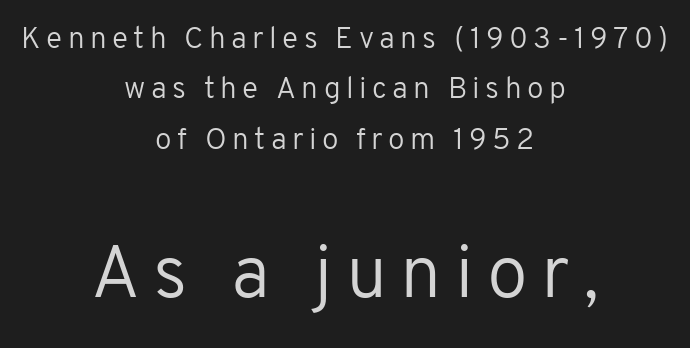
The space directly below the letters is spotless. The letters in the lower block stand taller than those in the block above. One-word summary of the alignment: center. Varying glyph widths throughout — classic text-font behaviour. Rendered with straight, roman letterforms. Is the stroke heavy? The answer is a plain regular-or-lighter.
